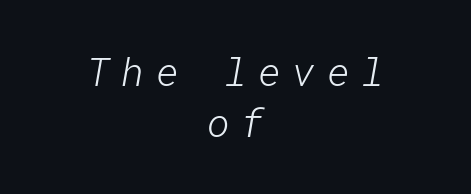
The image shows 39 px light sans-serif type; set centered, normal line spacing (1.32x), unusually wide letter spacing (+0.29 em), not underlined; low stroke contrast and a medium x-height.
